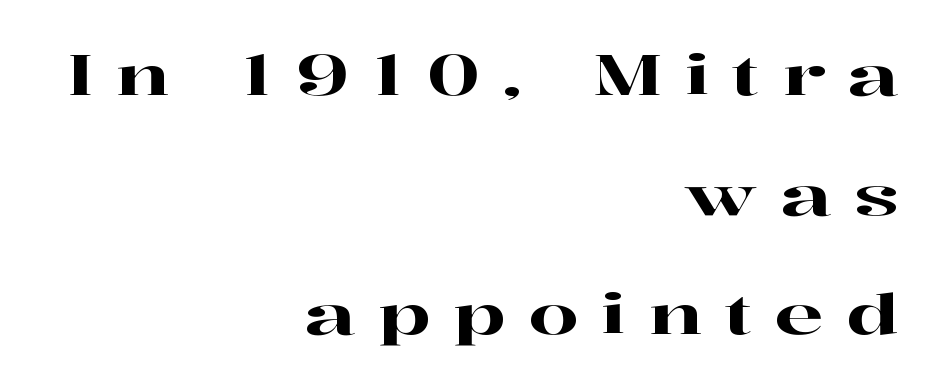
The image shows 57 px wide serif type, upright; set right-aligned, loose line spacing (2.1x), unusually wide letter spacing (+0.4 em), not underlined; high stroke contrast and a medium x-height.
